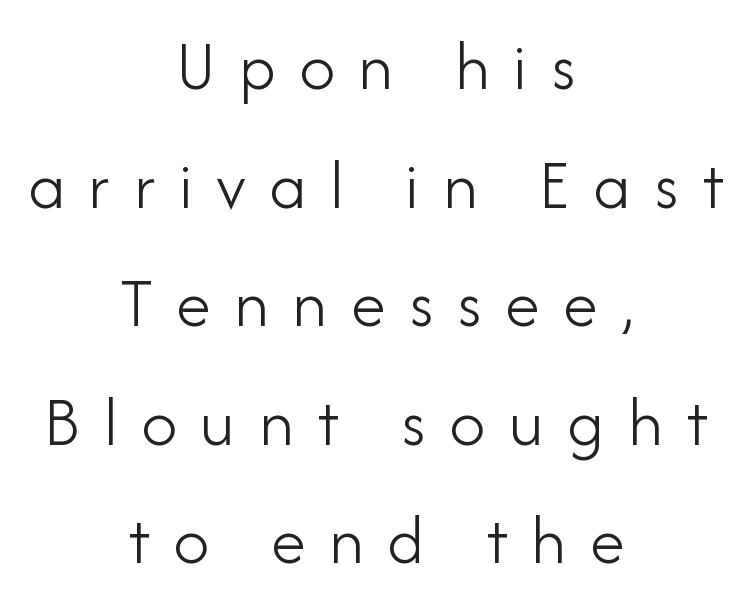
The image shows 71 px light sans-serif type, upright; set centered, normal line spacing (1.67x), unusually wide letter spacing (+0.33 em), not underlined; low stroke contrast and a small x-height.
